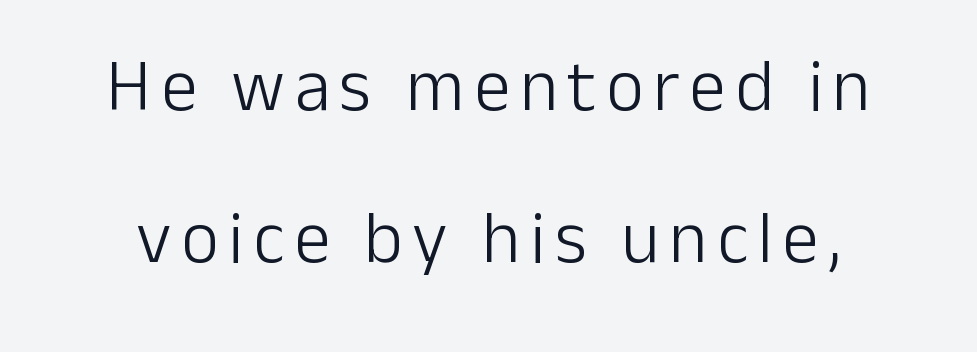
{"serif": "no", "italic": "no", "bold": "no", "weight": "light", "width": "normal", "stroke_contrast": "low", "x_height": "medium", "monospaced": "no", "underline": "no", "align": "center", "line_spacing": "loose", "line_spacing_ratio": 2.08, "glyph_px": 73}
